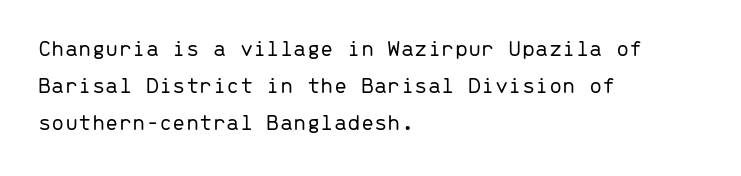
The image shows 24 px text type, upright; set left-aligned, normal line spacing (1.55x), normal letter spacing, not underlined.
